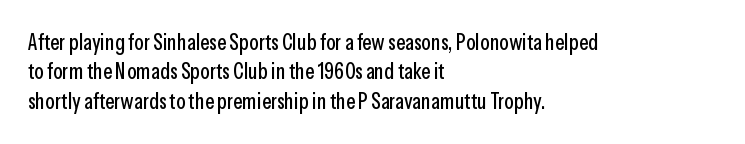
{"italic": "no", "underline": "no", "align": "left", "line_spacing": "normal", "line_spacing_ratio": 1.33, "letter_spacing": "normal", "letter_spacing_em": 0.0, "glyph_px": 22}
